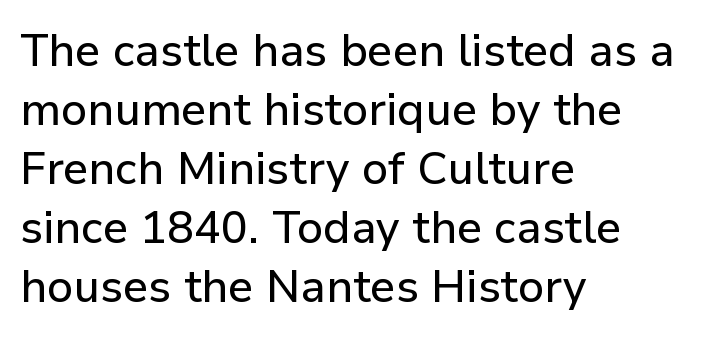
The lines sit at an ordinary, default distance from one another. Serif or sans? Sans — the stroke terminals are bare. Here the designer chose a conventional face with non-uniform glyph widths. Glyph-to-glyph distance matches everyday printed text.
